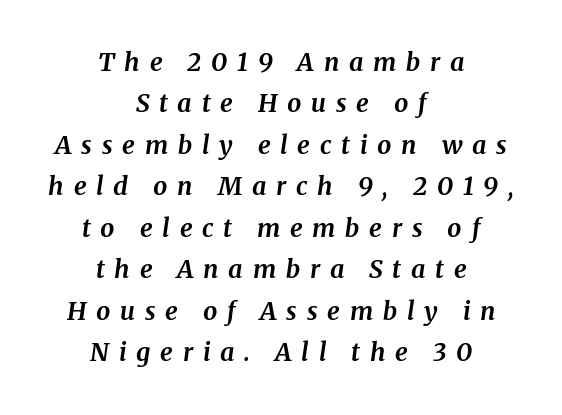
{"italic": "yes", "lean": "right", "slant_degrees": 8, "bold": "yes", "underline": "no", "align": "center", "line_spacing": "normal", "line_spacing_ratio": 1.66, "letter_spacing": "wide", "letter_spacing_em": 0.39, "glyph_px": 25}
